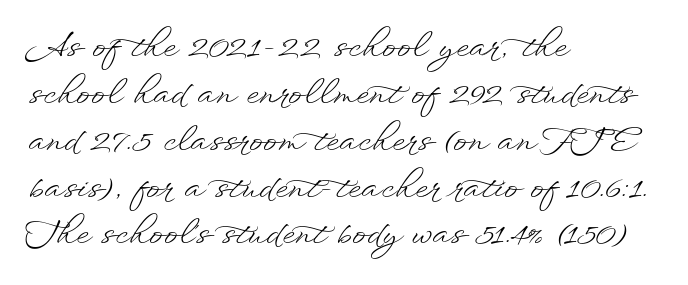
{"bold": "no", "weight": "light", "width": "wide", "stroke_contrast": "low", "x_height": "small", "monospaced": "no", "underline": "no", "align": "left", "line_spacing": "normal", "line_spacing_ratio": 1.42, "letter_spacing": "normal", "letter_spacing_em": 0.0, "glyph_px": 33}
